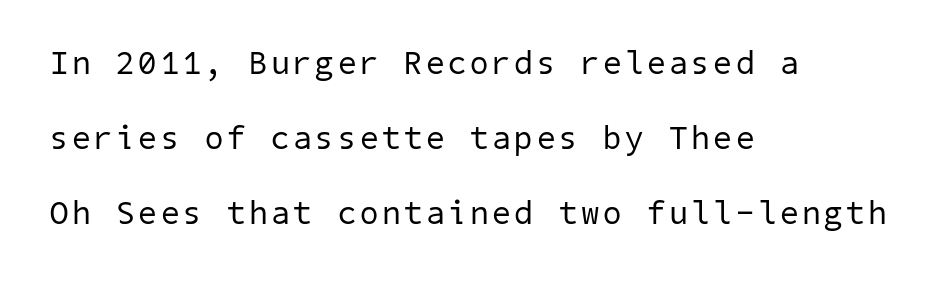
Q: Is the text bold? A: No.
Q: Is the typeface a serif or a sans-serif typeface? A: Sans-serif.
Q: Is the text underlined? A: No.
Q: How is the paragraph aligned? A: Left-aligned.
Q: Is the spacing between lines tight, normal or loose? A: Loose.
Q: Width (condensed, normal, or wide)? A: Normal.
Q: Stroke contrast? A: Low.
Q: x-height? A: Medium.
